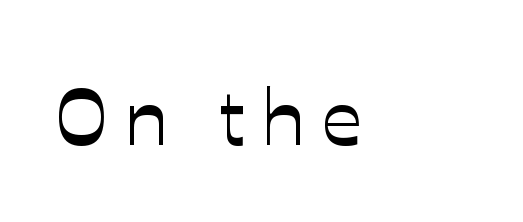
Q: Is the text italic (slanted)? A: No, it is upright.
Q: Is the text underlined? A: No.
Q: How is the paragraph aligned? A: Left-aligned.
Q: Is the spacing between letters normal or unusually wide? A: Unusually wide.
Q: Width (condensed, normal, or wide)? A: Normal.
Q: Stroke contrast? A: Low.
Q: x-height? A: Medium.
Q: Monospaced? A: No.
